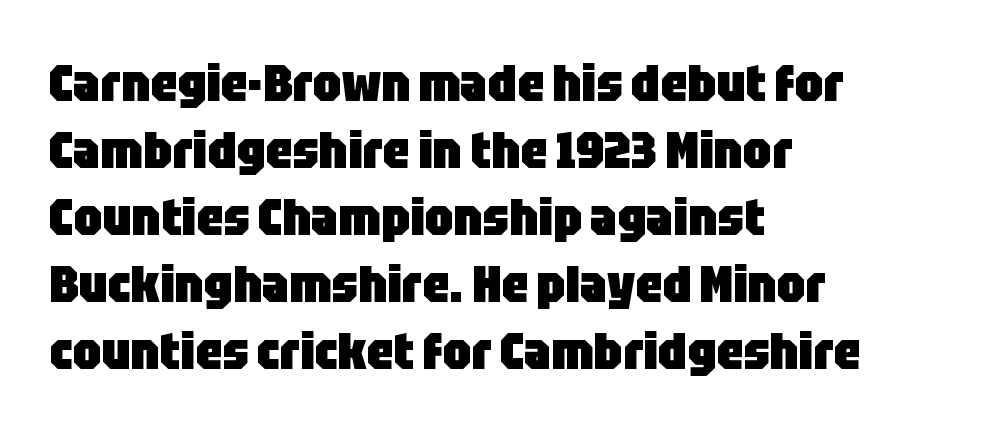
The image shows 52 px heavy, condensed sans-serif type, upright; set left-aligned, normal line spacing (1.29x), normal letter spacing, not underlined; low stroke contrast and a large x-height.
